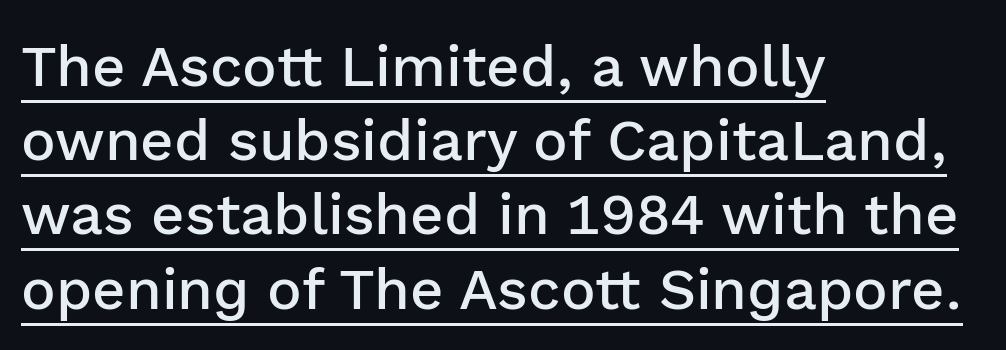
This sample uses a sans-serif face. The passage shown is typed in a proportional face where columns would drift. Horizontal alignment here is leftward, the default for most running prose. Looks like someone drew a line under every word here.
